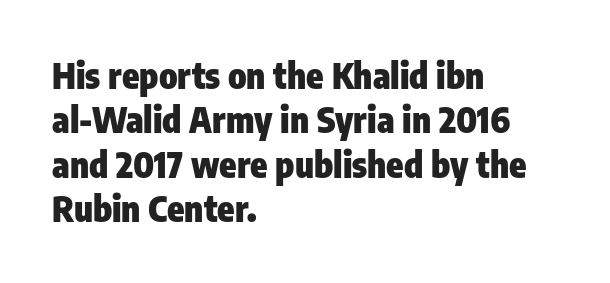
The image shows 35 px heavy, condensed sans-serif type, upright; set left-aligned, normal line spacing (1.27x), normal letter spacing, not underlined; low stroke contrast and a medium x-height.
